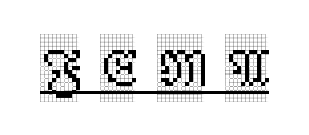
Q: Is the text italic (slanted)? A: No, it is upright.
Q: Is the typeface a serif or a sans-serif typeface? A: Serif.
Q: Is the text underlined? A: Yes.
Q: Is the spacing between letters normal or unusually wide? A: Unusually wide.
Q: Width (condensed, normal, or wide)? A: Condensed.
Q: x-height? A: Large.
Q: Monospaced? A: No.
